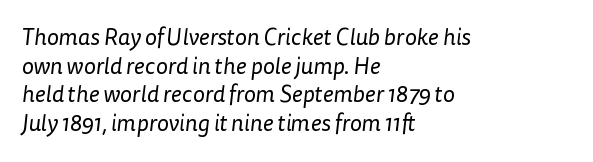
The image shows 23 px text type; set left-aligned, line spacing 1.24x, normal letter spacing, not underlined.
